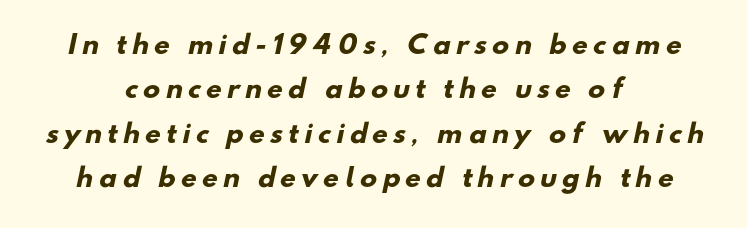
Q: Is the text bold? A: Yes.
Q: Is the text underlined? A: No.
Q: How is the paragraph aligned? A: Centered.
Q: Is the spacing between letters normal or unusually wide? A: Unusually wide.
